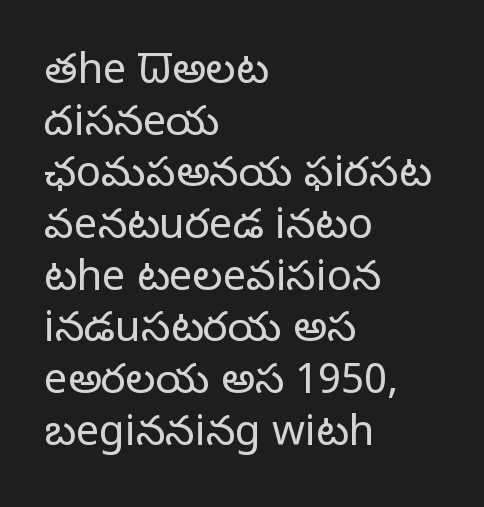
The image shows 42 px light sans-serif type, upright; set left-aligned, line spacing 1.23x, normal letter spacing, not underlined; low stroke contrast and a medium x-height.
